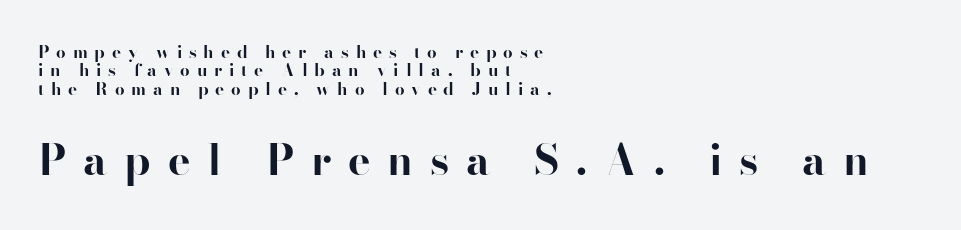
Type size steps up from the first block to the second. Looks like regular typesetting: each glyph gets only the width it needs. Which margin do the lines hug? The left one — the right edge is uneven. Does the type have serifs? Yes, each stem ends in a small foot. This block would grow much taller if given ordinary leading; it's compressed now.
